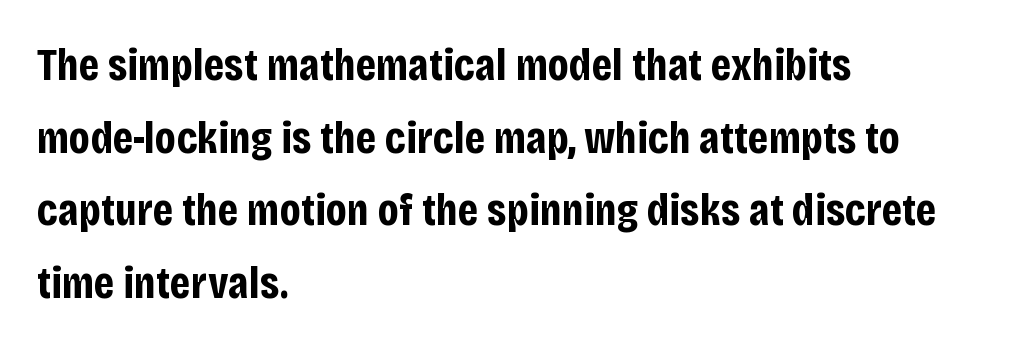
{"serif": "no", "italic": "no", "bold": "yes", "weight": "bold", "width": "condensed", "stroke_contrast": "low", "x_height": "large", "monospaced": "no", "underline": "no", "align": "left", "line_spacing": "normal", "line_spacing_ratio": 1.58, "letter_spacing": "normal", "letter_spacing_em": 0.0, "glyph_px": 46}
